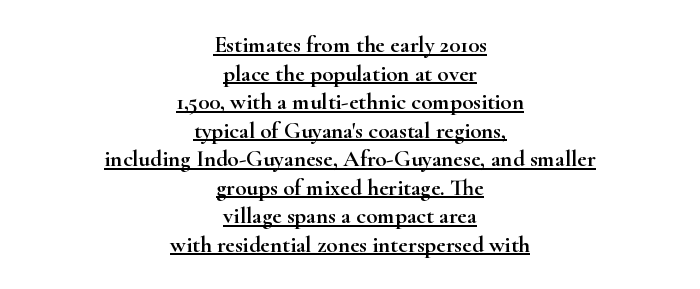
Q: Is the text italic (slanted)? A: No, it is upright.
Q: Is the text underlined? A: Yes.
Q: How is the paragraph aligned? A: Centered.
Q: Is the spacing between letters normal or unusually wide? A: Normal.
